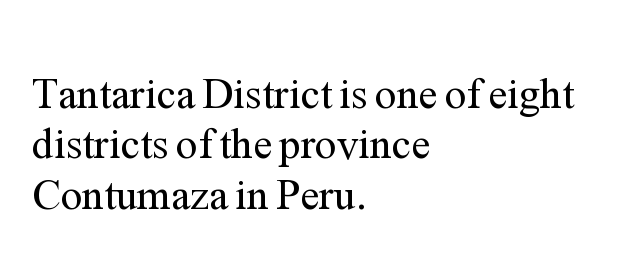
The image shows 43 px regular-weight serif type, upright; set left-aligned, line spacing 1.17x, normal letter spacing, not underlined; medium stroke contrast and a medium x-height.
